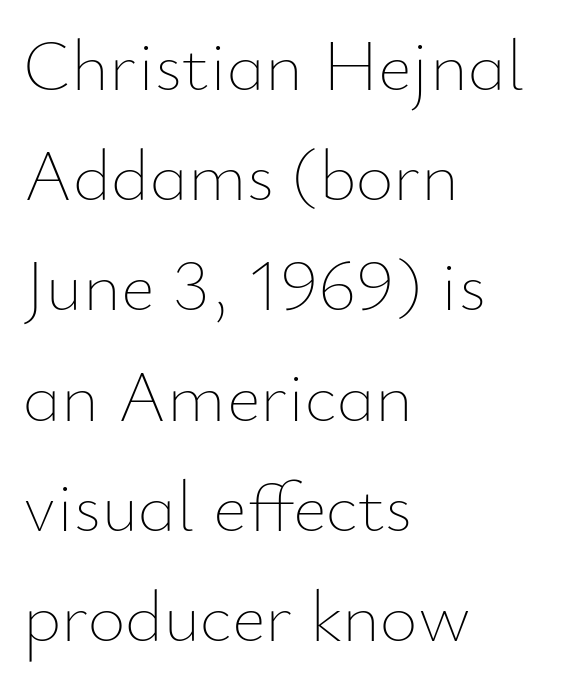
The image shows 73 px thin type, upright; set left-aligned, normal line spacing (1.51x), normal letter spacing, not underlined; low stroke contrast and a small x-height.
